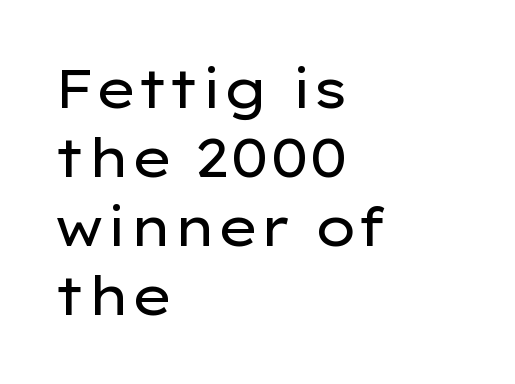
Q: Is the text bold? A: No.
Q: Is the text italic (slanted)? A: No, it is upright.
Q: Is the typeface a serif or a sans-serif typeface? A: Sans-serif.
Q: Is the text underlined? A: No.
Q: How is the paragraph aligned? A: Left-aligned.
Q: Is the spacing between letters normal or unusually wide? A: Normal.
Q: Is the spacing between lines tight, normal or loose? A: Normal.
Q: Width (condensed, normal, or wide)? A: Wide.
Q: Stroke contrast? A: Low.
Q: x-height? A: Medium.
Q: Monospaced? A: No.
